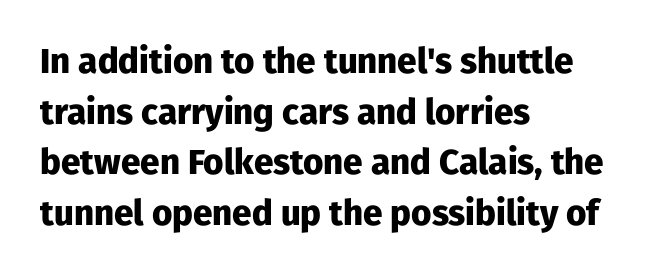
{"serif": "no", "italic": "no", "bold": "yes", "weight": "heavy", "width": "normal", "stroke_contrast": "low", "x_height": "medium", "monospaced": "no", "underline": "no", "align": "left", "line_spacing": "normal", "line_spacing_ratio": 1.45, "letter_spacing": "normal", "letter_spacing_em": 0.0, "glyph_px": 35}
